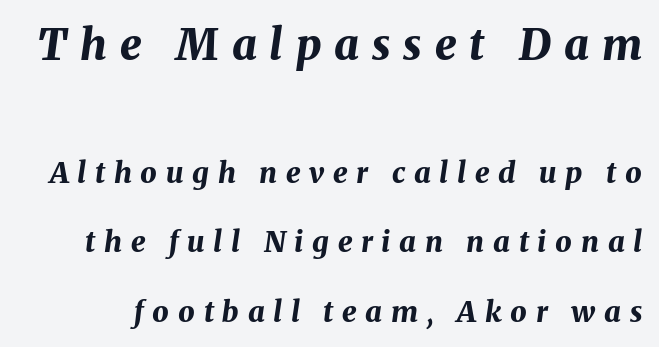
{"italic": "yes", "lean": "right", "slant_degrees": 8, "bold": "yes", "weight": "bold", "width": "normal", "stroke_contrast": "medium", "x_height": "medium", "monospaced": "no", "underline": "no", "line_spacing": "loose", "line_spacing_ratio": 2.39, "letter_spacing": "wide", "letter_spacing_em": 0.3, "larger_block": "first", "size_ratio": 1.48, "glyph_px": 43}
